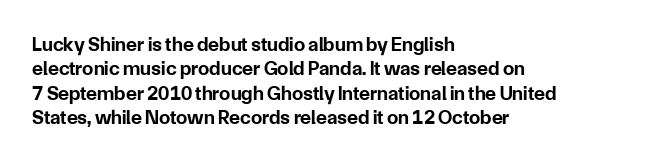
In terms of weight, the rendering is a true, heavy bold. In CSS terms this would be text-align: left. This rendering leaves character spacing at its baseline value. Honestly, there is no underline to notice here at all. The typography opts for an upright posture over an oblique one.
